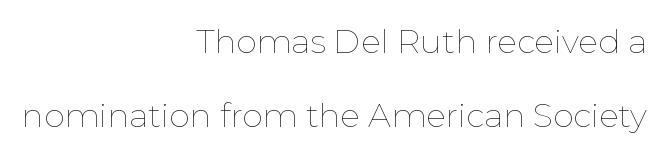
The image shows 33 px thin type, upright; set right-aligned, loose line spacing (2.25x), normal letter spacing, not underlined; low stroke contrast and a medium x-height.
